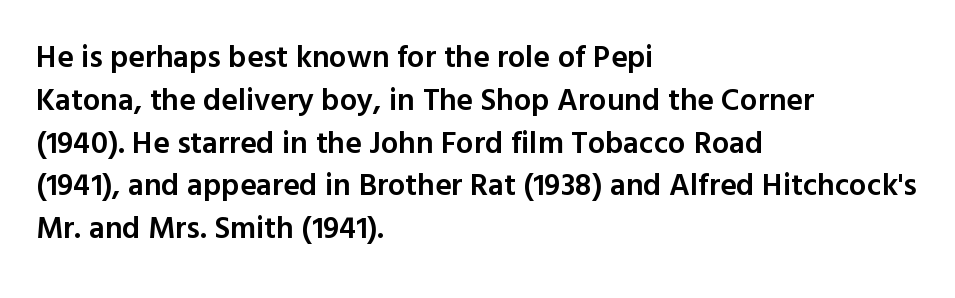
Do the characters align in a grid? No, the font is proportional. These lines are composed in type without serifs. Heft: intermediate — a semibold. The paragraph has a hard left edge and a soft right edge. Here the glyphs are tracked normally, forming tight word shapes. The vertical gap from one line to the next is medium.
